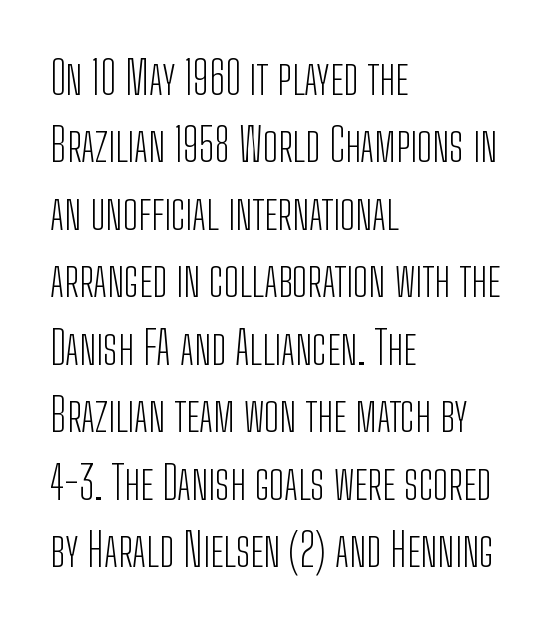
The image shows 45 px light, condensed sans-serif type, upright; set left-aligned, normal line spacing (1.5x), normal letter spacing, not underlined; low stroke contrast and a medium x-height.
